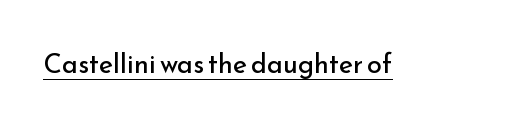
{"italic": "no", "bold": "no", "underline": "yes", "letter_spacing": "normal", "letter_spacing_em": 0.0, "glyph_px": 27}
